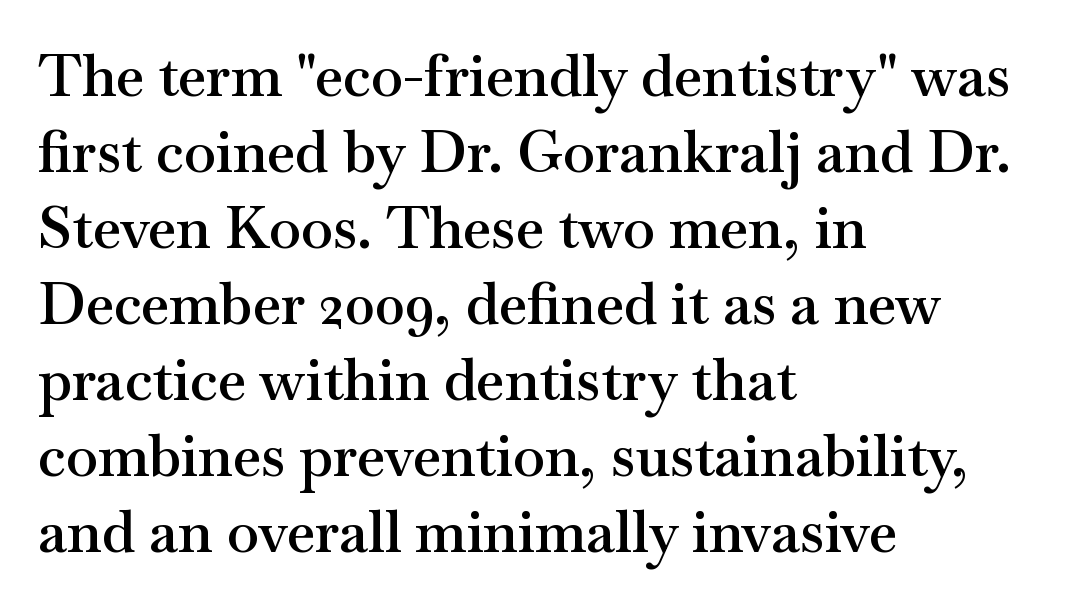
The image shows 58 px semibold, wide serif type, upright; set left-aligned, normal line spacing (1.31x), normal letter spacing, not underlined; medium stroke contrast and a small x-height.
